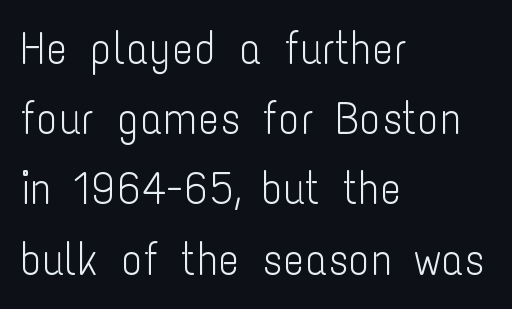
The vertical gap from one line to the next is medium. Is this a fixed-width face? No — the glyphs have proportional, varying widths. The cut favours lightness, reaching ordinary text weight at its darkest. The line texture is even and compact thanks to regular tracking. Rule under the text: the space is simply empty.
